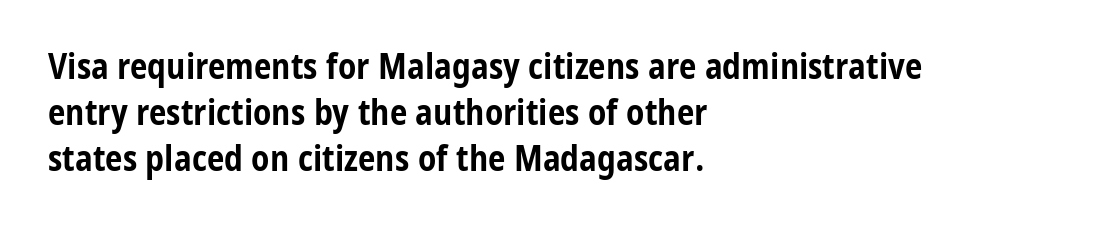
Lines of text with bare space underneath. The lines are quadded left. Leading matches the norm, producing a regular column. These lines were composed using upright roman letters. Look at the stroke-to-counter ratio: heavy, a bold.
